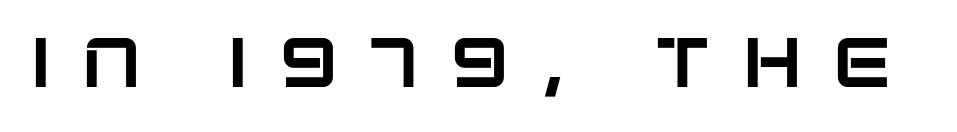
Q: Is the text italic (slanted)? A: No, it is upright.
Q: Is the typeface a serif or a sans-serif typeface? A: Sans-serif.
Q: Is the text underlined? A: No.
Q: Is the spacing between letters normal or unusually wide? A: Unusually wide.
Q: Width (condensed, normal, or wide)? A: Normal.
Q: Stroke contrast? A: Low.
Q: x-height? A: Large.
Q: Monospaced? A: No.
